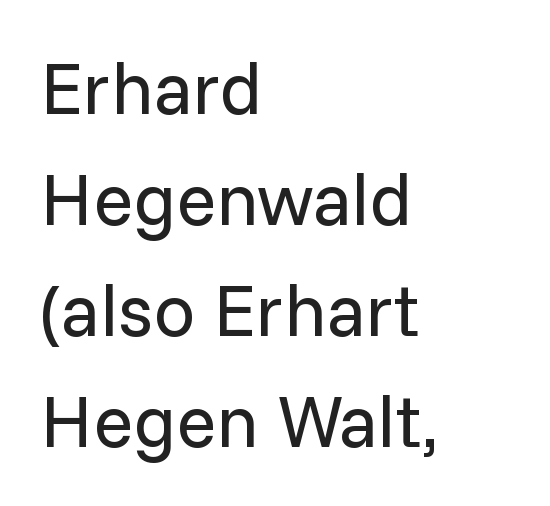
{"serif": "no", "italic": "no", "bold": "no", "weight": "regular", "width": "normal", "stroke_contrast": "low", "x_height": "medium", "monospaced": "no", "underline": "no", "align": "left", "line_spacing": "normal", "line_spacing_ratio": 1.5, "letter_spacing": "normal", "letter_spacing_em": 0.0, "glyph_px": 74}
